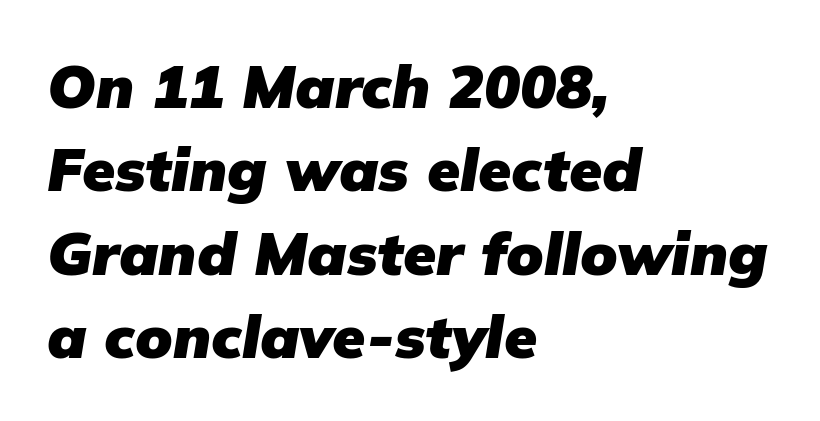
{"italic": "yes", "lean": "right", "slant_degrees": 9, "bold": "yes", "weight": "heavy", "width": "normal", "stroke_contrast": "low", "x_height": "medium", "monospaced": "no", "underline": "no", "align": "left", "line_spacing": "normal", "line_spacing_ratio": 1.39, "letter_spacing": "normal", "letter_spacing_em": 0.0, "glyph_px": 60}
